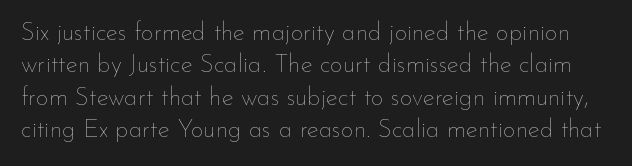
Q: Is the text bold? A: No.
Q: Is the text italic (slanted)? A: No, it is upright.
Q: Is the text underlined? A: No.
Q: Is the spacing between letters normal or unusually wide? A: Normal.
Q: Is the spacing between lines tight, normal or loose? A: Normal.
